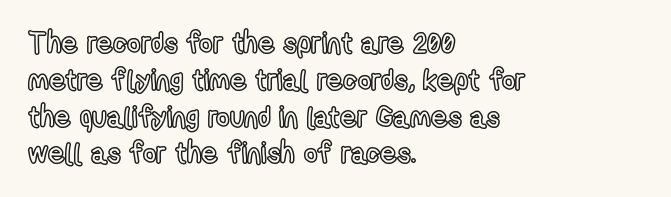
Posture: straight, roman, zero tilt. Note the varied advance widths — an 'i' is clearly narrower than an 'm'. The rendering keeps characters at their native spacing. The compositor pushed each line to the left boundary. The line-height multiplier appears to be the usual default.
